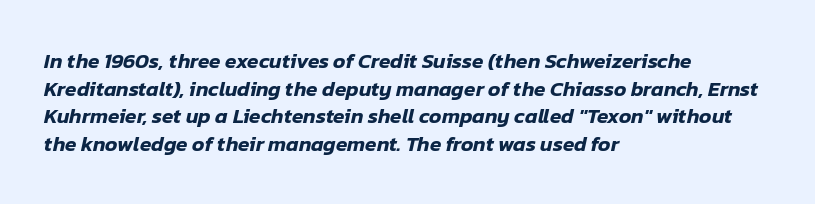
The image shows 21 px text type, italic (leaning right); set left-aligned, normal line spacing (1.31x), normal letter spacing, not underlined.
